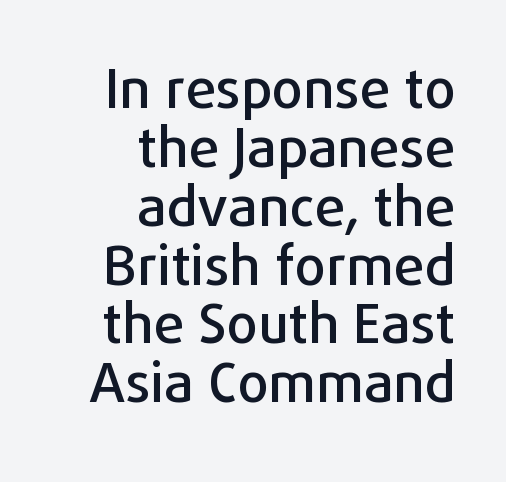
The image shows 55 px sans-serif type, upright; set right-aligned, tight line spacing (1.07x), normal letter spacing, not underlined; low stroke contrast and a medium x-height.
